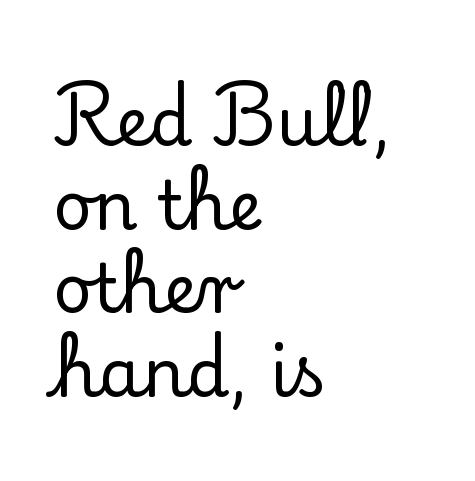
Summary of vertical rhythm: regular, with standard interline spacing. Teacher's note: observe the even left margin — that is flush-left alignment. Quick note: not italic, upright. To sum up the face: it has serifs. The gap between lines stays unmarked. The horizontal fit of the characters is conventional and even.
